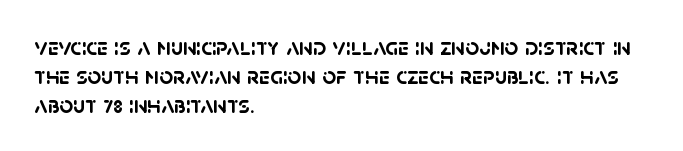
Does extra space separate the letters? No, they use regular spacing. The baseline area is clear. Set as a true bold cut, around the 700 mark. These lines stack with their left ends in a neat column.
